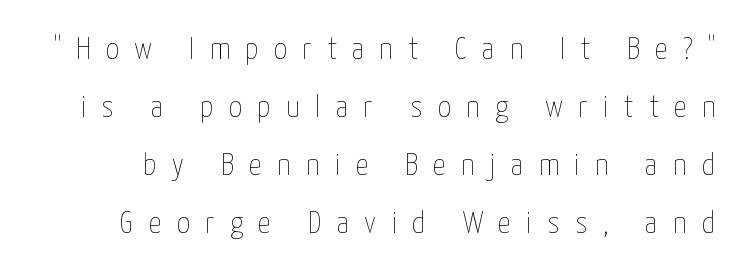
The image shows 32 px thin, condensed type, upright; set line spacing 1.81x, unusually wide letter spacing (+0.48 em), not underlined; low stroke contrast and a medium x-height.
